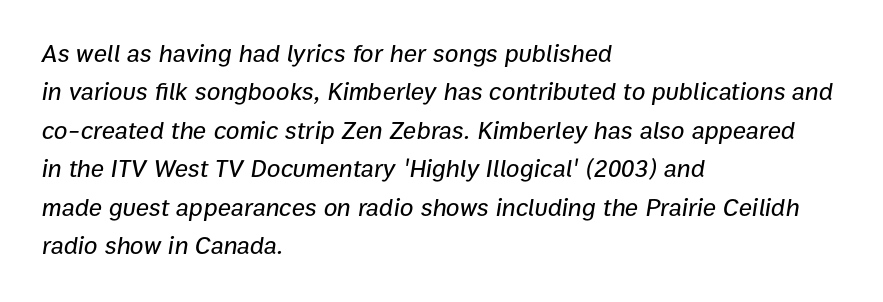
{"italic": "yes", "lean": "right", "slant_degrees": 9, "underline": "no", "align": "left", "line_spacing": "normal", "line_spacing_ratio": 1.54, "letter_spacing": "normal", "letter_spacing_em": 0.0, "glyph_px": 25}
